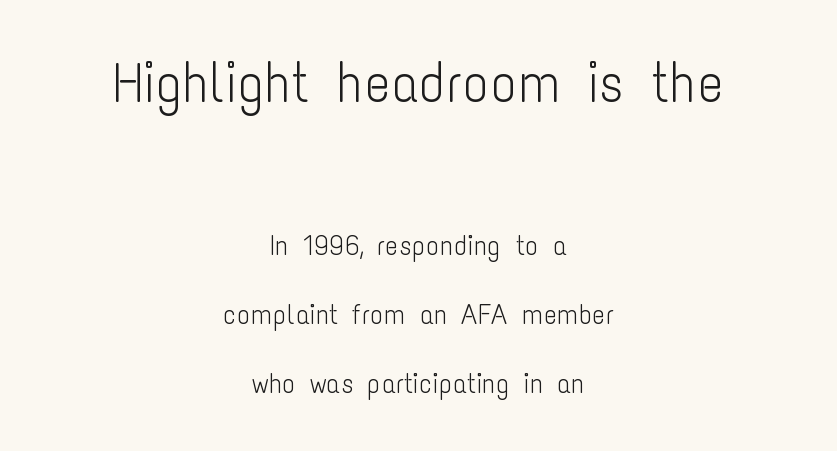
The image shows 55 px light, condensed sans-serif type, upright; set centered, loose line spacing (2.46x), normal letter spacing, not underlined; the first (top) block is 1.96x larger; low stroke contrast and a medium x-height.
